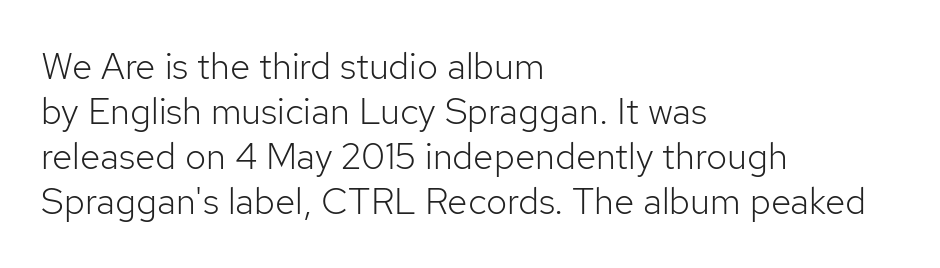
Regarding serifs, this sample does without them. The strokes carry an ordinary text weight at most. Each letter keeps its own natural width here, so spacing adapts to shape. Posture: upright roman. Tracking here is standard; glyphs follow each other at the usual distance.
